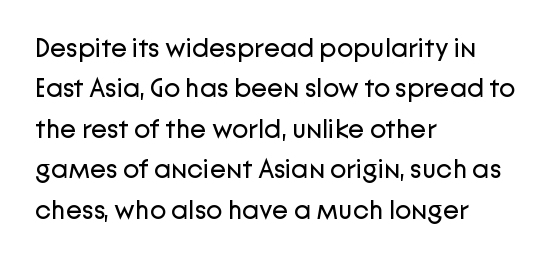
The passage shown stacks its lines at a standard gap. Students, note that the glyphs here touch the page at normal intervals. This reads as an unemphasized weight, regular at the heaviest. Typeset ragged right — the left edge is the straight one. No italicization has been applied; the sample stays upright.
